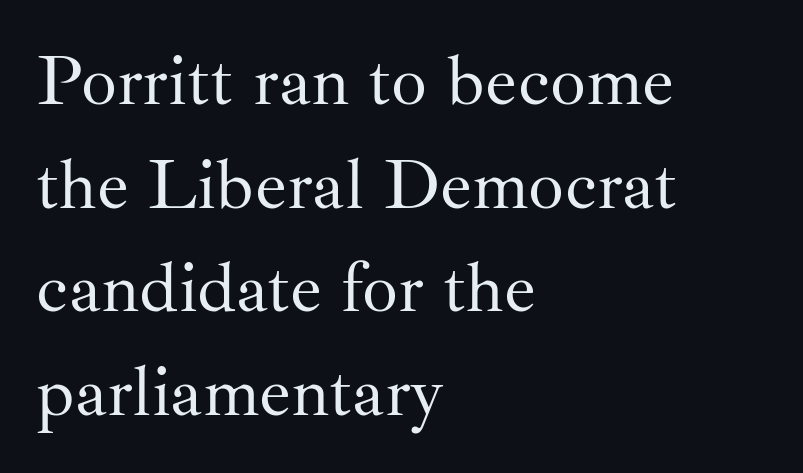
The image shows 71 px regular-weight serif type, upright; set left-aligned, normal line spacing (1.46x), normal letter spacing, not underlined; medium stroke contrast and a small x-height.
